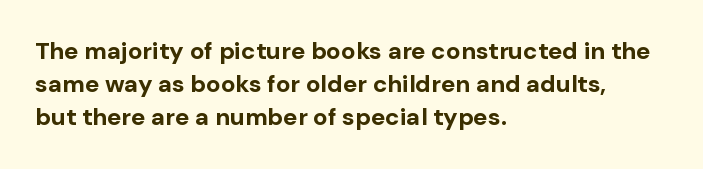
Q: Is the text bold? A: Yes.
Q: Is the text italic (slanted)? A: No, it is upright.
Q: Is the text underlined? A: No.
Q: How is the paragraph aligned? A: Left-aligned.
Q: Is the spacing between letters normal or unusually wide? A: Normal.
Q: Is the spacing between lines tight, normal or loose? A: Normal.
